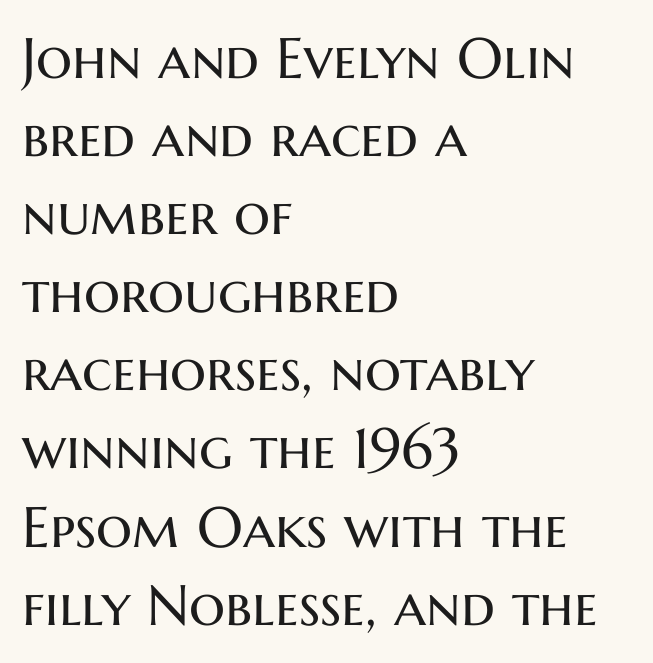
{"serif": "no", "italic": "no", "bold": "no", "weight": "regular", "width": "normal", "stroke_contrast": "medium", "x_height": "medium", "monospaced": "no", "underline": "no", "align": "left", "line_spacing": "normal", "line_spacing_ratio": 1.37, "letter_spacing": "normal", "letter_spacing_em": 0.0, "glyph_px": 57}
